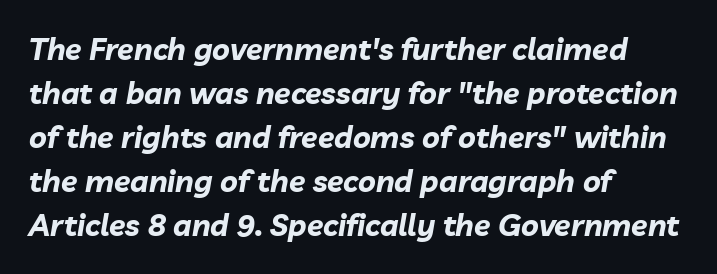
Strokes here are thick enough to call this a true bold. Words appear dense and cohesive because spacing is normal. Letters rest on an invisible, unmarked baseline. Each new line begins a customary step beneath the previous one.
